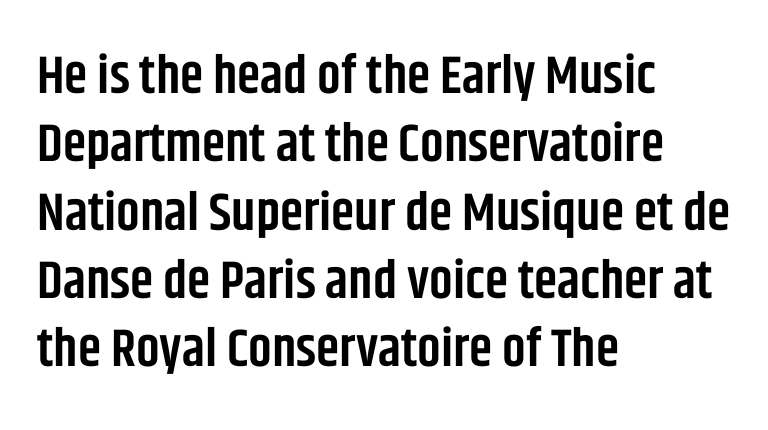
The image shows 53 px semibold, condensed sans-serif type, upright; set left-aligned, normal line spacing (1.29x), normal letter spacing, not underlined; low stroke contrast and a large x-height.
